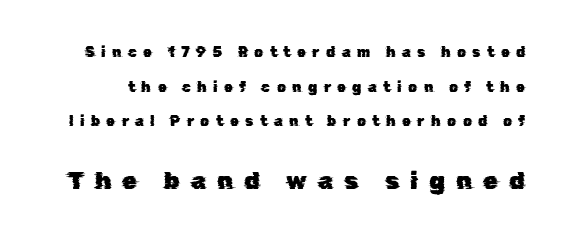
In this sample the second text group is rendered at the bigger scale. You could fit nearly another row in the gap between these rows. Compared with typical body copy, the letter spacing here is much looser. Words float on clear page, feet unadorned.
